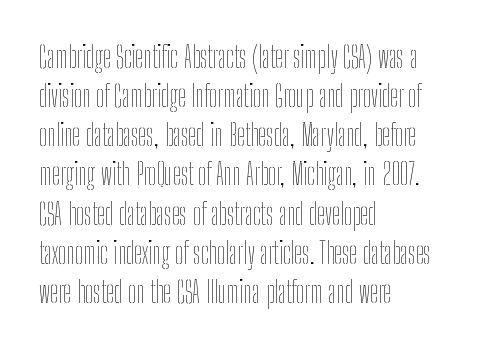
The image shows 29 px thin, condensed type, upright; set left-aligned, normal line spacing (1.35x), normal letter spacing, not underlined; low stroke contrast and a medium x-height.
